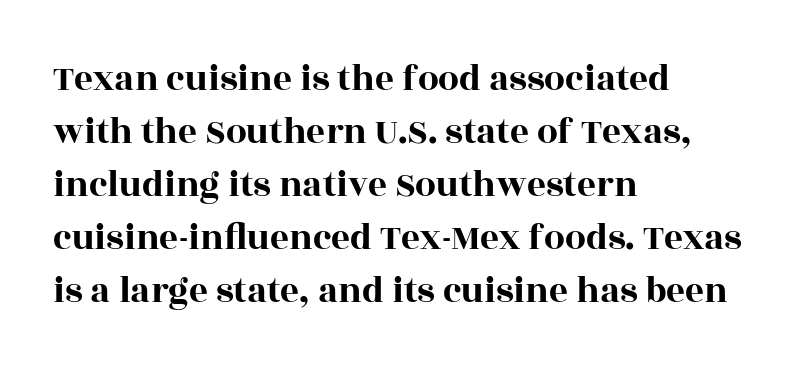
Looks like regular typesetting: each glyph gets only the width it needs. Default kerning and tracking; the words read as compact shapes. The area under the type is left untouched. Casual observation: everything's shoved over to the left. In terms of posture, this sample is upright. Each letter's strokes conclude with small projecting serifs.
